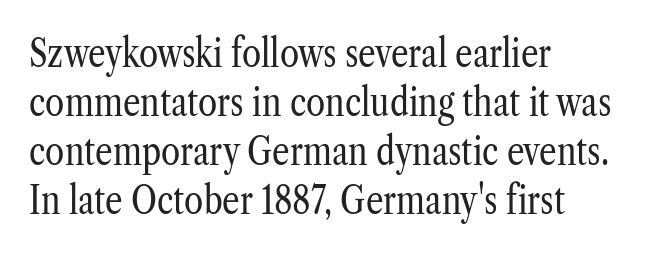
Q: Is the text bold? A: No.
Q: Is the text italic (slanted)? A: No, it is upright.
Q: Is the typeface a serif or a sans-serif typeface? A: Serif.
Q: Is the text underlined? A: No.
Q: How is the paragraph aligned? A: Left-aligned.
Q: Is the spacing between letters normal or unusually wide? A: Normal.
Q: Is the spacing between lines tight, normal or loose? A: Normal.
Q: Width (condensed, normal, or wide)? A: Condensed.
Q: Stroke contrast? A: Low.
Q: x-height? A: Medium.
Q: Monospaced? A: No.
